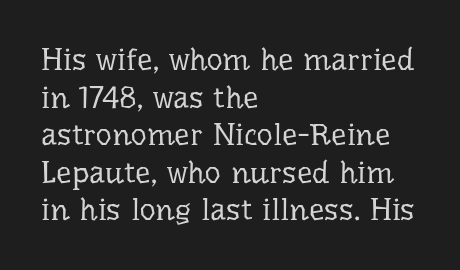
{"serif": "yes", "italic": "no", "bold": "no", "weight": "regular", "width": "normal", "stroke_contrast": "low", "x_height": "medium", "monospaced": "no", "underline": "no", "align": "left", "line_spacing_ratio": 1.21, "letter_spacing": "normal", "letter_spacing_em": 0.0, "glyph_px": 31}
